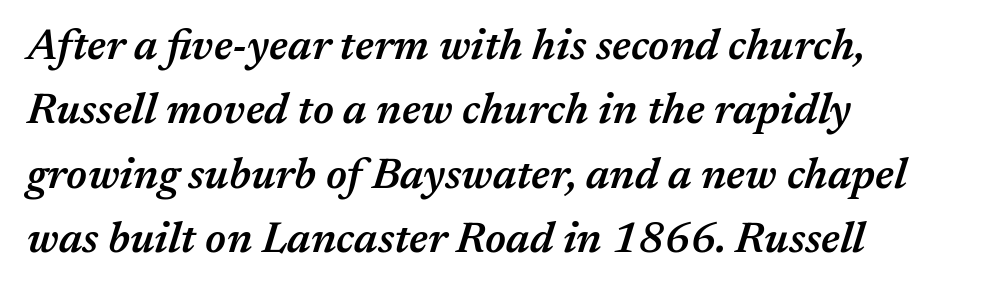
The image shows 43 px semibold type, italic (leaning right); set left-aligned, normal line spacing (1.5x), normal letter spacing, not underlined; medium stroke contrast and a medium x-height.
